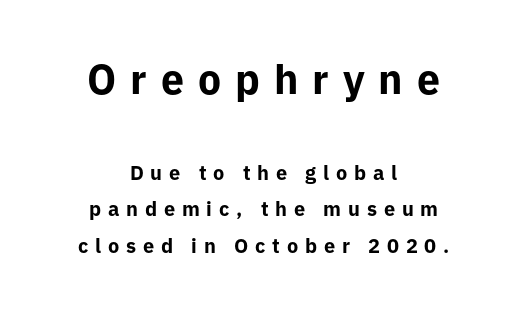
The paragraph has two soft edges and a firm central axis. The designer gave the opening block more size than the closing block. Is this a sans? Yes — the strokes have no serifs. Observe the wide spacing: letters keep a clear distance from each other. You'd pick this weight for a headline — it's a proper bold. Plain, unruled lines of type.
